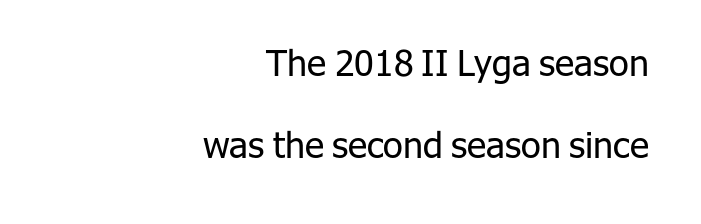
The image shows 36 px regular-weight sans-serif type, upright; set right-aligned, loose line spacing (2.29x), normal letter spacing, not underlined; low stroke contrast and a medium x-height.
